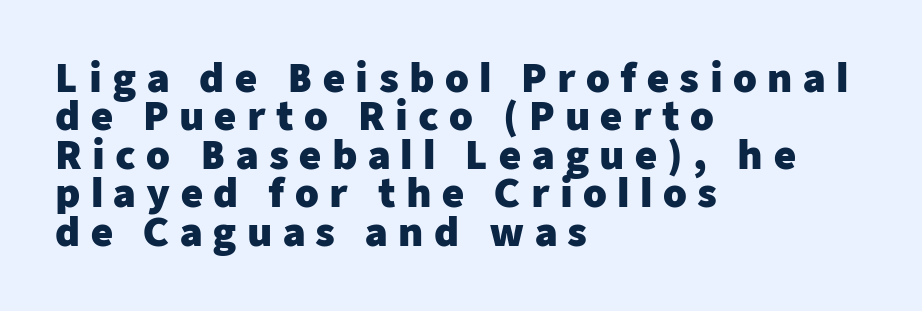
Q: Is the text bold? A: Yes.
Q: Is the text italic (slanted)? A: No, it is upright.
Q: Is the typeface a serif or a sans-serif typeface? A: Sans-serif.
Q: Is the text underlined? A: No.
Q: How is the paragraph aligned? A: Left-aligned.
Q: Is the spacing between letters normal or unusually wide? A: Unusually wide.
Q: Is the spacing between lines tight, normal or loose? A: Tight.
Q: Width (condensed, normal, or wide)? A: Normal.
Q: Stroke contrast? A: Low.
Q: x-height? A: Medium.
Q: Monospaced? A: No.
